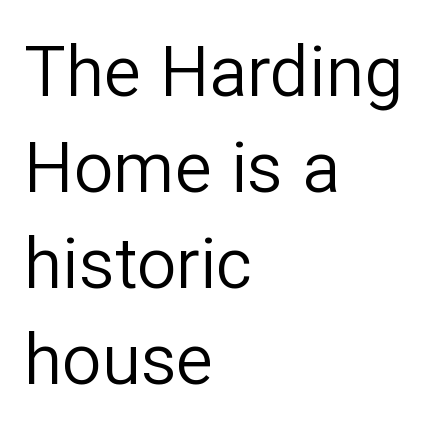
{"serif": "no", "italic": "no", "bold": "no", "weight": "regular", "width": "normal", "stroke_contrast": "low", "x_height": "medium", "monospaced": "no", "underline": "no", "align": "left", "line_spacing": "normal", "line_spacing_ratio": 1.37, "letter_spacing": "normal", "letter_spacing_em": 0.0, "glyph_px": 70}
